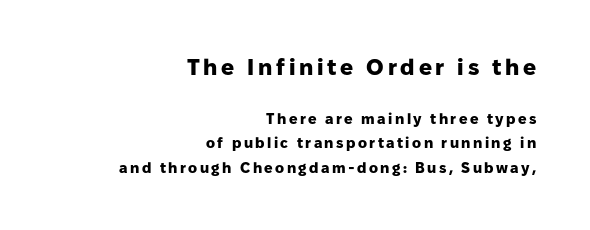
{"italic": "no", "bold": "yes", "underline": "no", "align": "right", "line_spacing": "normal", "line_spacing_ratio": 1.63, "larger_block": "first", "size_ratio": 1.53, "glyph_px": 23}
